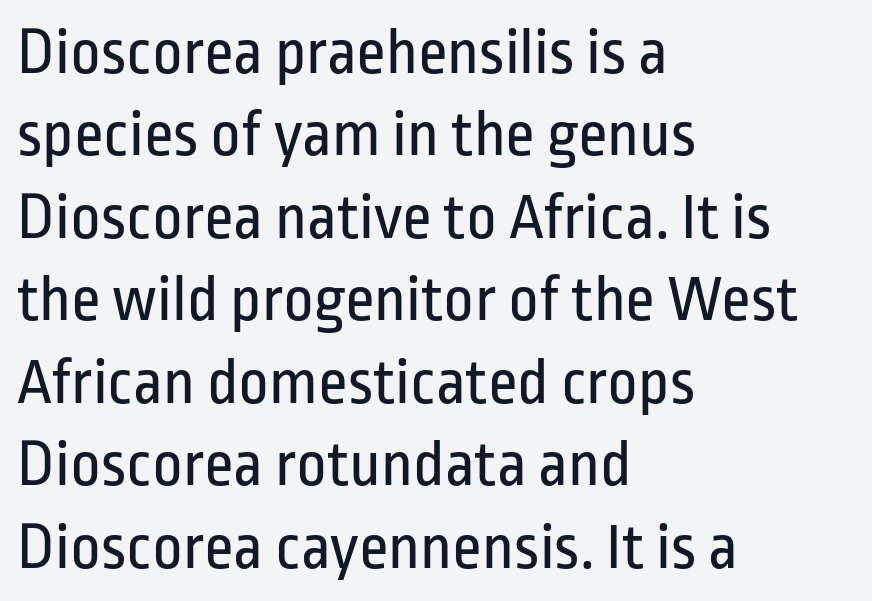
{"serif": "no", "italic": "no", "bold": "no", "weight": "regular", "width": "condensed", "stroke_contrast": "low", "x_height": "medium", "monospaced": "no", "underline": "no", "align": "left", "line_spacing": "normal", "line_spacing_ratio": 1.25, "letter_spacing": "normal", "letter_spacing_em": 0.0, "glyph_px": 66}
